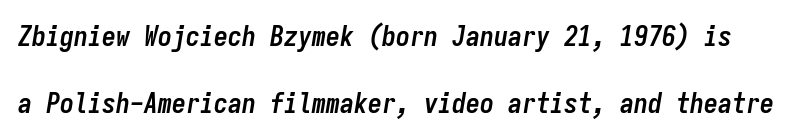
{"italic": "yes", "lean": "right", "slant_degrees": 9, "bold": "yes", "weight": "semibold", "width": "condensed", "stroke_contrast": "low", "x_height": "medium", "monospaced": "yes", "underline": "no", "line_spacing": "loose", "line_spacing_ratio": 2.4, "letter_spacing": "normal", "letter_spacing_em": 0.0, "glyph_px": 28}
